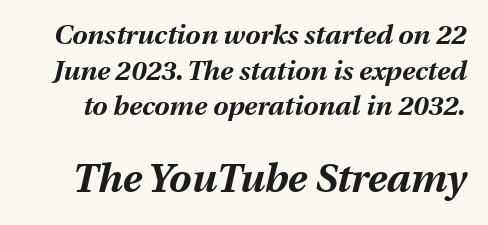
The image shows 40 px bold type, italic (leaning right); set normal line spacing (1.32x), normal letter spacing, not underlined; the second (bottom) block is 1.48x larger; medium stroke contrast and a medium x-height.
